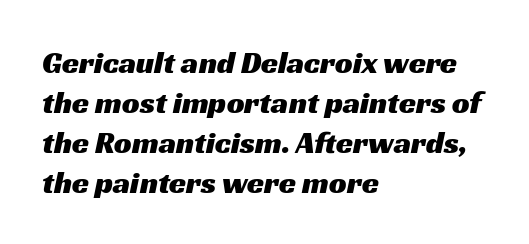
{"serif": "no", "width": "wide", "stroke_contrast": "medium", "x_height": "medium", "monospaced": "no", "underline": "no", "align": "left", "line_spacing": "normal", "line_spacing_ratio": 1.29, "letter_spacing": "normal", "letter_spacing_em": 0.0, "glyph_px": 31}
